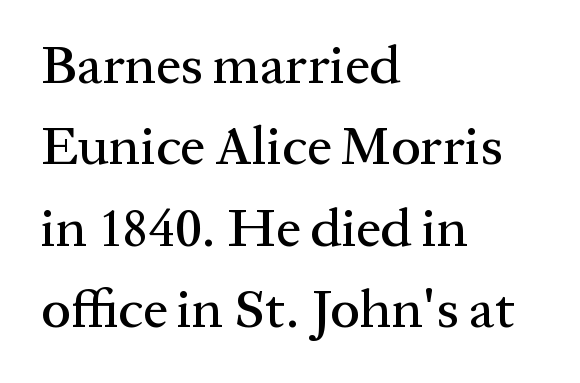
{"serif": "yes", "italic": "no", "width": "normal", "stroke_contrast": "medium", "x_height": "medium", "monospaced": "no", "underline": "no", "align": "left", "line_spacing": "normal", "line_spacing_ratio": 1.48, "letter_spacing": "normal", "letter_spacing_em": 0.0, "glyph_px": 55}
